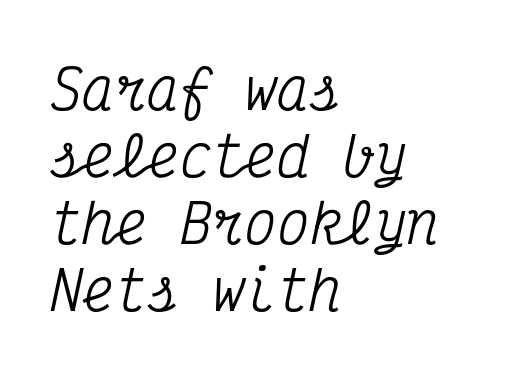
The image shows 54 px condensed serif type, italic (leaning right), monospaced; set left-aligned, line spacing 1.24x, normal letter spacing, not underlined; medium stroke contrast and a medium x-height.
